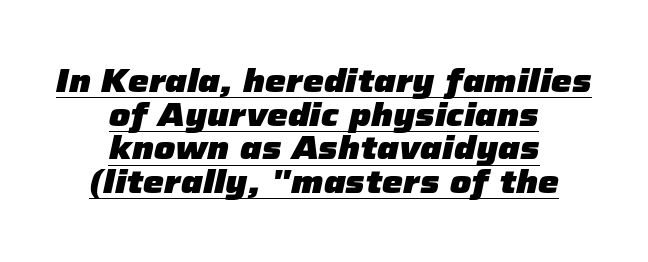
{"italic": "yes", "lean": "right", "slant_degrees": 12, "bold": "yes", "weight": "heavy", "width": "normal", "stroke_contrast": "low", "x_height": "medium", "monospaced": "no", "underline": "yes", "align": "center", "line_spacing": "tight", "line_spacing_ratio": 1.02, "letter_spacing": "normal", "letter_spacing_em": 0.0, "glyph_px": 33}
